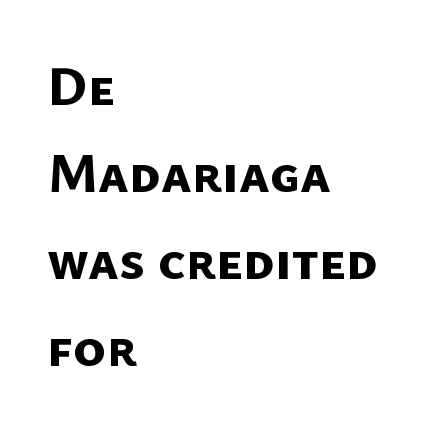
{"serif": "no", "bold": "yes", "weight": "bold", "width": "normal", "stroke_contrast": "low", "x_height": "medium", "monospaced": "no", "underline": "no", "align": "left", "line_spacing": "normal", "line_spacing_ratio": 1.58, "letter_spacing": "normal", "letter_spacing_em": 0.0, "glyph_px": 55}
